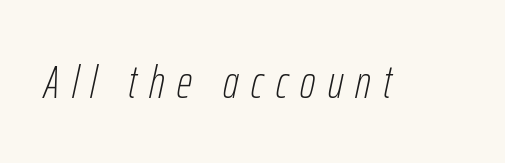
Looking at the ascenders, they clearly lean. Weight class: somewhere from thin through regular. Descender tails drop into unmarked territory. The passage shown is typed in a proportional face where columns would drift.
